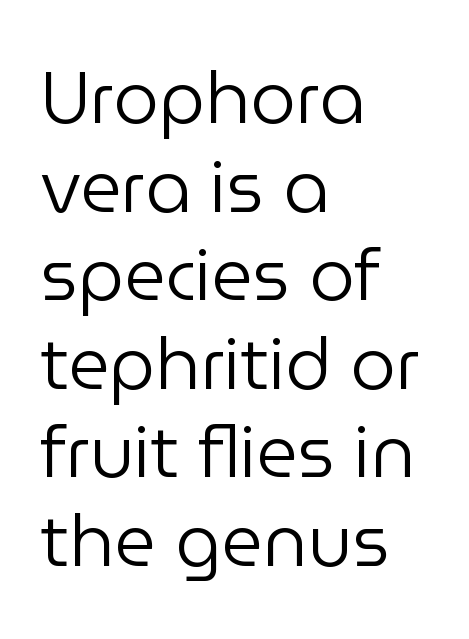
The rendering anchors every line to the left-hand side. You could not count columns in this text — the font is proportionally spaced. Tracking here is standard; glyphs follow each other at the usual distance. The cut favours lightness, reaching ordinary text weight at its darkest. Does the lettering tilt? It doesn't — this is upright. The glyphs are unaccompanied by any horizontal stroke below them.
